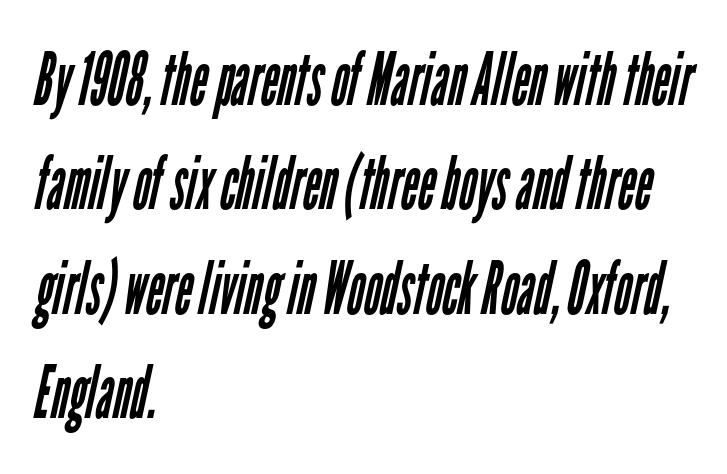
The image shows 74 px regular-weight, condensed sans-serif type; set left-aligned, normal line spacing (1.41x), normal letter spacing, not underlined; low stroke contrast and a medium x-height.
